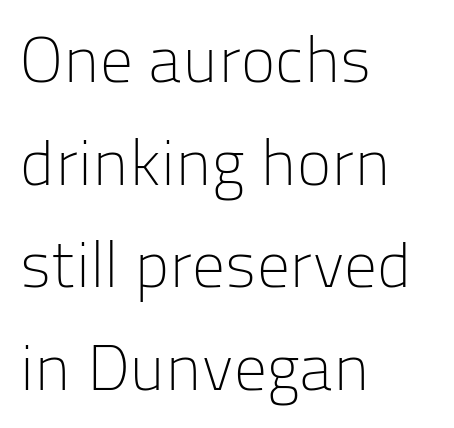
Q: Is the text bold? A: No.
Q: Is the text italic (slanted)? A: No, it is upright.
Q: Is the typeface a serif or a sans-serif typeface? A: Sans-serif.
Q: Is the text underlined? A: No.
Q: How is the paragraph aligned? A: Left-aligned.
Q: Is the spacing between letters normal or unusually wide? A: Normal.
Q: Is the spacing between lines tight, normal or loose? A: Normal.
Q: Width (condensed, normal, or wide)? A: Normal.
Q: Stroke contrast? A: Low.
Q: x-height? A: Medium.
Q: Monospaced? A: No.
